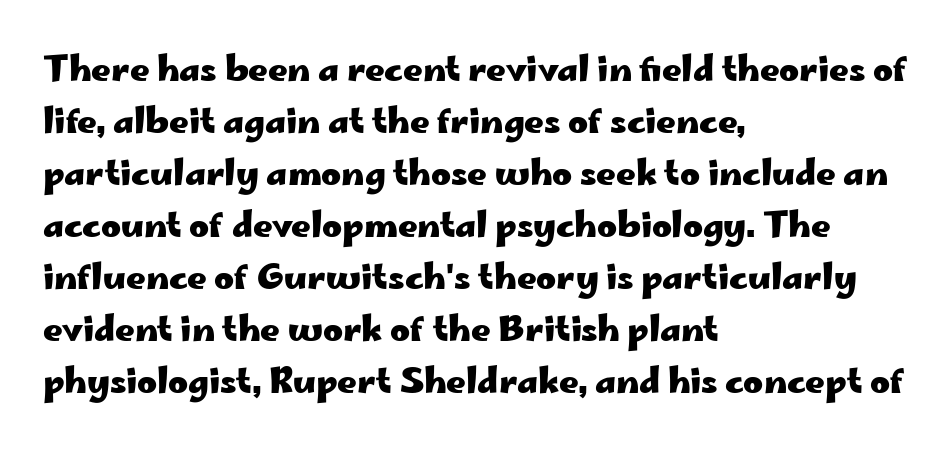
The image shows 34 px heavy, wide sans-serif type, upright; set left-aligned, normal line spacing (1.53x), normal letter spacing, not underlined; low stroke contrast and a small x-height.
